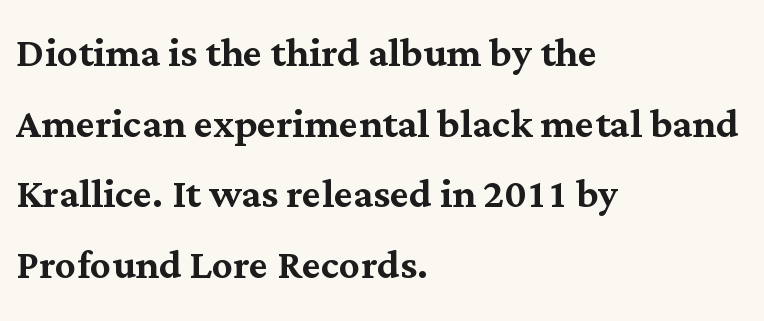
The words here are not underlined. If you drew a ruler down the left edge, every line would touch it. Is there any slant? The stems are plumb. Yep, those are serifs on the letters.
